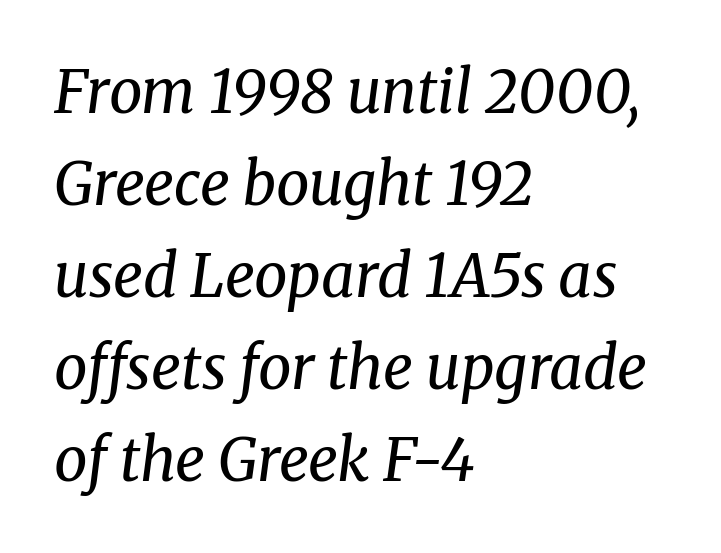
{"serif": "yes", "italic": "yes", "lean": "right", "slant_degrees": 8, "bold": "no", "weight": "regular", "width": "normal", "stroke_contrast": "medium", "x_height": "medium", "monospaced": "no", "underline": "no", "align": "left", "line_spacing": "normal", "line_spacing_ratio": 1.56, "letter_spacing": "normal", "letter_spacing_em": 0.0, "glyph_px": 59}
